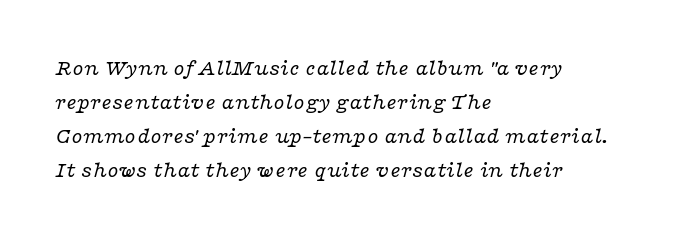
The image shows 22 px text type, italic (leaning right); set left-aligned, normal line spacing (1.55x), normal letter spacing, not underlined.
